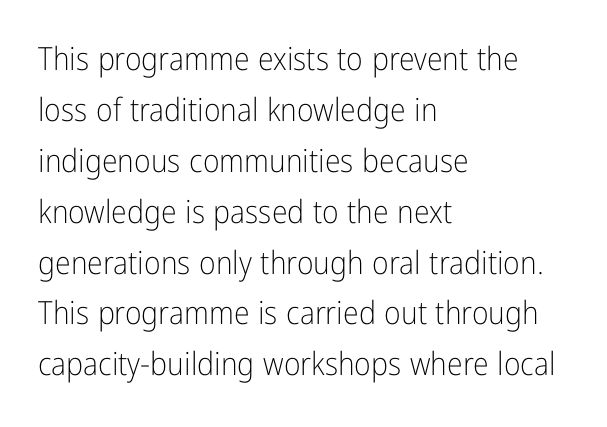
{"serif": "no", "italic": "no", "bold": "no", "weight": "light", "width": "condensed", "stroke_contrast": "low", "x_height": "medium", "monospaced": "no", "underline": "no", "align": "left", "line_spacing": "normal", "line_spacing_ratio": 1.59, "letter_spacing": "normal", "letter_spacing_em": 0.0, "glyph_px": 32}
